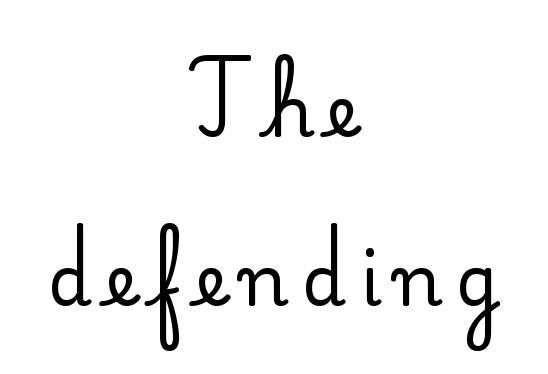
Q: Is the text italic (slanted)? A: No, it is upright.
Q: Is the typeface a serif or a sans-serif typeface? A: Serif.
Q: Is the text underlined? A: No.
Q: How is the paragraph aligned? A: Centered.
Q: Is the spacing between lines tight, normal or loose? A: Loose.
Q: Width (condensed, normal, or wide)? A: Normal.
Q: Stroke contrast? A: Low.
Q: x-height? A: Small.
Q: Monospaced? A: No.
